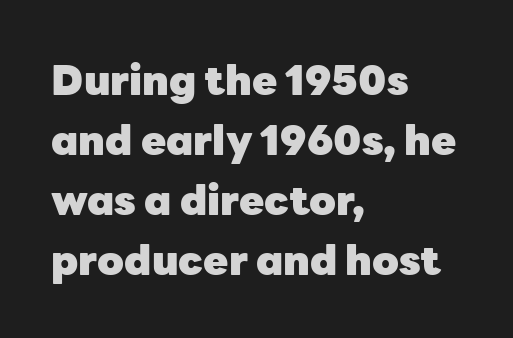
Q: Is the text bold? A: Yes.
Q: Is the text italic (slanted)? A: No, it is upright.
Q: Is the typeface a serif or a sans-serif typeface? A: Sans-serif.
Q: Is the text underlined? A: No.
Q: How is the paragraph aligned? A: Left-aligned.
Q: Is the spacing between letters normal or unusually wide? A: Normal.
Q: Is the spacing between lines tight, normal or loose? A: Normal.
Q: Width (condensed, normal, or wide)? A: Normal.
Q: Stroke contrast? A: Low.
Q: x-height? A: Medium.
Q: Monospaced? A: No.
